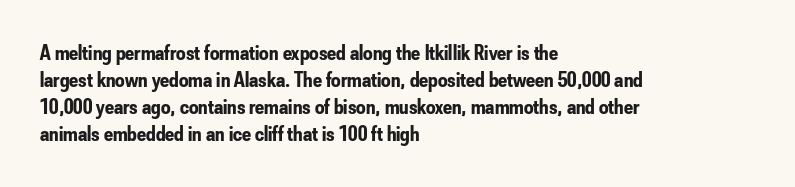
The image shows 21 px bold type, upright; set left-aligned, normal line spacing (1.28x), normal letter spacing, not underlined.
